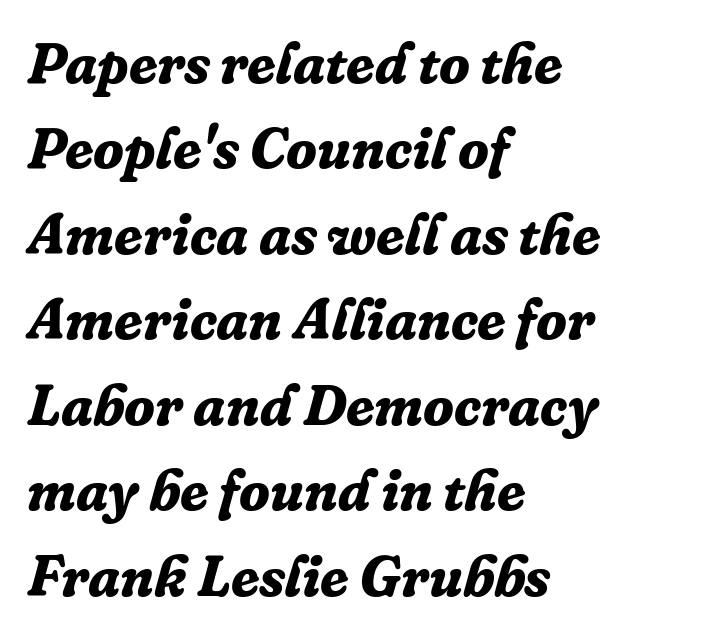
These lines are composed in type with serifs. The tracking reads as untouched default to a designer's eye. Type without underlining. Whoever set this chose a conventional vertical rhythm. A full-strength bold gives these letters their thick strokes.
